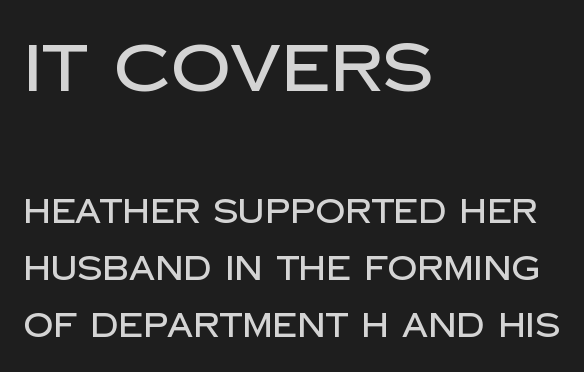
Serif or sans? Sans — the stroke terminals are bare. The block sitting higher on the canvas is the one with enlarged characters. Quick note: not italic, upright. Proportional: the letters do not fall into vertical columns. Teacher's note: observe the even left margin — that is flush-left alignment. Check the space under the baseline: it is left empty.
